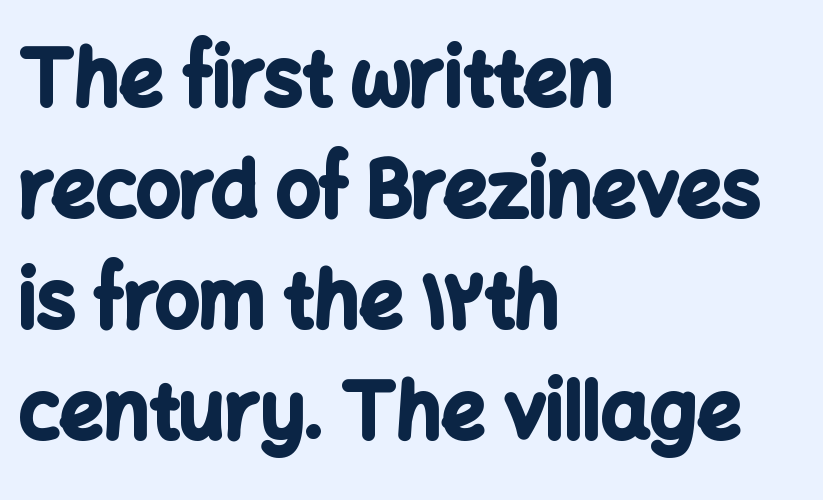
Weight check: bold — yes, fully. The space between consecutive lines is moderate. The letters stand straight up with perfectly vertical stems. The passage shown is not underscored anywhere.
